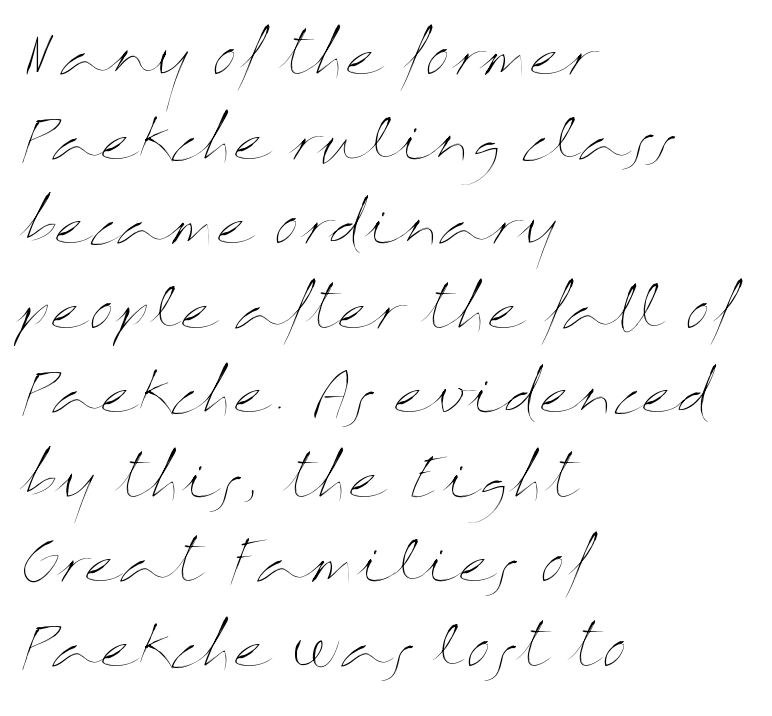
{"bold": "no", "weight": "thin", "width": "wide", "stroke_contrast": "medium", "x_height": "medium", "monospaced": "no", "underline": "no", "align": "left", "line_spacing": "normal", "line_spacing_ratio": 1.51, "letter_spacing": "normal", "letter_spacing_em": 0.0, "glyph_px": 56}
